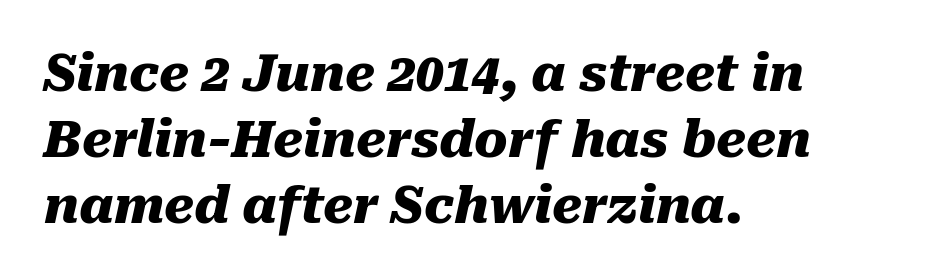
Varying glyph widths throughout — classic text-font behaviour. The leading is moderate, giving the passage an even texture. The text carries the slant typical of an italic or oblique font. Thick stems and heavy bowls — unmistakably bold.
